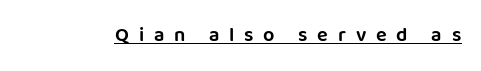
Q: Is the text italic (slanted)? A: No, it is upright.
Q: Is the text underlined? A: Yes.
Q: Is the spacing between letters normal or unusually wide? A: Unusually wide.
